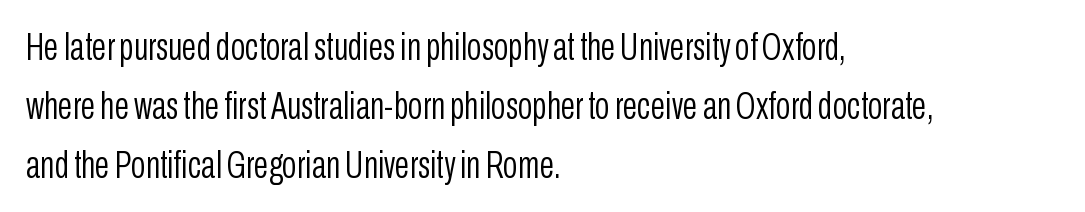
Q: Is the text bold? A: No.
Q: Is the text italic (slanted)? A: No, it is upright.
Q: Is the typeface a serif or a sans-serif typeface? A: Sans-serif.
Q: Is the text underlined? A: No.
Q: How is the paragraph aligned? A: Left-aligned.
Q: Is the spacing between letters normal or unusually wide? A: Normal.
Q: Is the spacing between lines tight, normal or loose? A: Normal.
Q: Width (condensed, normal, or wide)? A: Condensed.
Q: Stroke contrast? A: Low.
Q: x-height? A: Medium.
Q: Monospaced? A: No.
